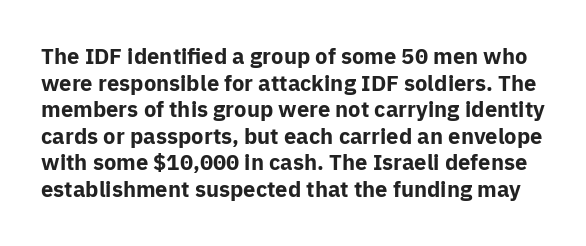
Q: Is the text bold? A: Yes.
Q: Is the text italic (slanted)? A: No, it is upright.
Q: Is the text underlined? A: No.
Q: Is the spacing between letters normal or unusually wide? A: Normal.
